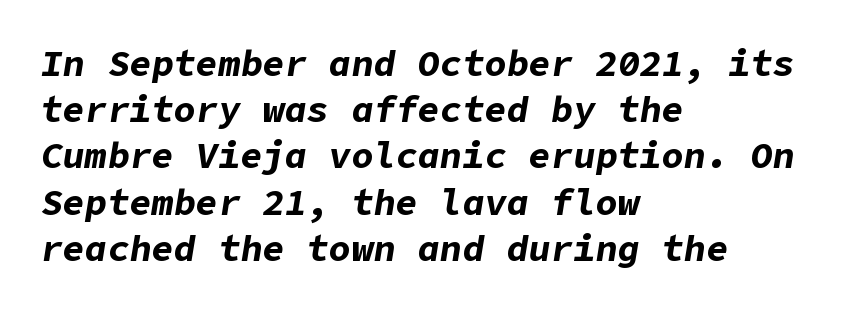
Q: Is the text bold? A: Yes.
Q: Is the text italic (slanted)? A: Yes, it leans right by about 9 degrees.
Q: Is the text underlined? A: No.
Q: How is the paragraph aligned? A: Left-aligned.
Q: Is the spacing between letters normal or unusually wide? A: Normal.
Q: Is the spacing between lines tight, normal or loose? A: Normal.
Q: Width (condensed, normal, or wide)? A: Normal.
Q: Stroke contrast? A: Low.
Q: x-height? A: Medium.
